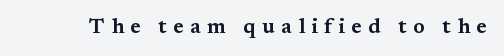
Q: Is the text italic (slanted)? A: No, it is upright.
Q: Is the text underlined? A: No.
Q: Is the spacing between letters normal or unusually wide? A: Unusually wide.
